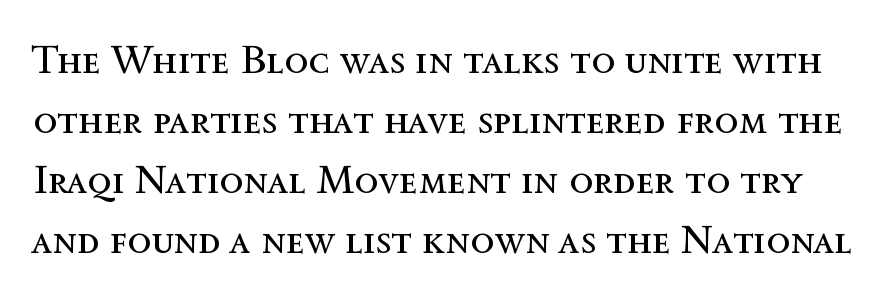
Q: Is the text bold? A: No.
Q: Is the text italic (slanted)? A: No, it is upright.
Q: Is the text underlined? A: No.
Q: Is the spacing between letters normal or unusually wide? A: Normal.
Q: Is the spacing between lines tight, normal or loose? A: Normal.
Q: Width (condensed, normal, or wide)? A: Normal.
Q: x-height? A: Medium.
Q: Monospaced? A: No.
